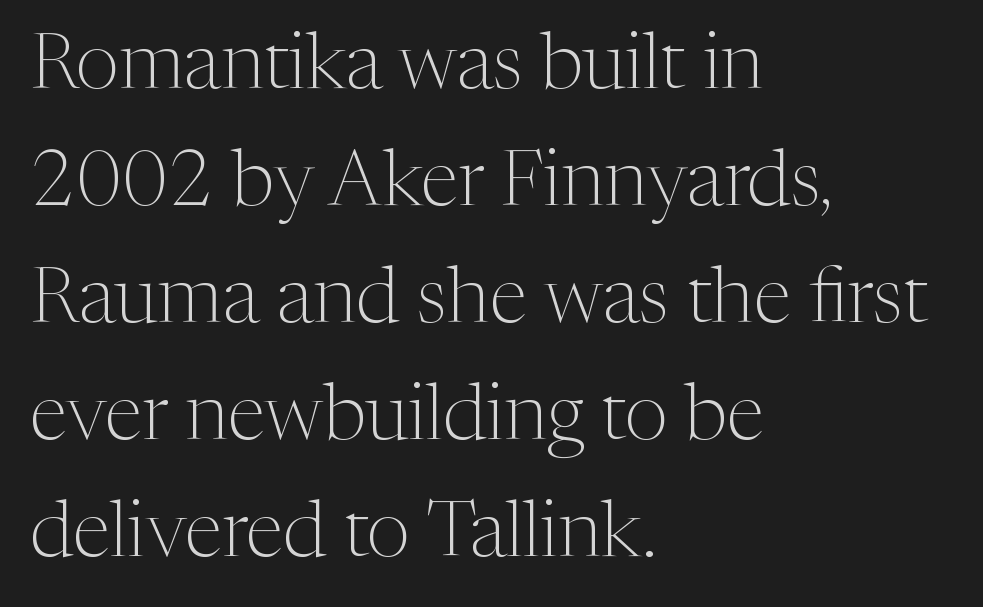
{"serif": "yes", "italic": "no", "bold": "no", "weight": "light", "width": "normal", "stroke_contrast": "medium", "x_height": "medium", "monospaced": "no", "underline": "no", "align": "left", "line_spacing": "normal", "line_spacing_ratio": 1.5, "letter_spacing": "normal", "letter_spacing_em": 0.0, "glyph_px": 78}
